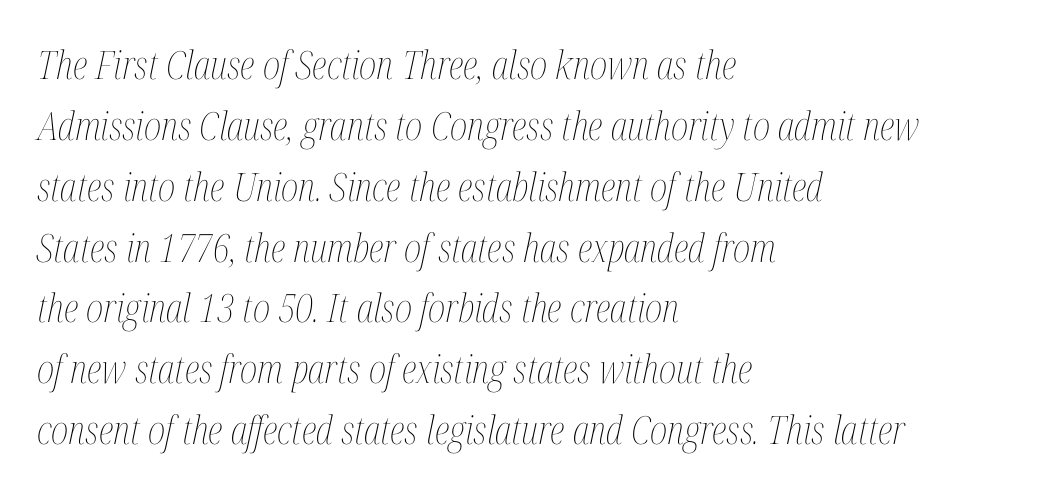
These lines keep a tight, regular rhythm from letter to letter. A typesetter would call this leading conventional body-copy spacing. Looks like regular typesetting: each glyph gets only the width it needs. The typography opts for an oblique posture over an upright one. Check the space under the baseline: it is left empty. The compositor pushed each line to the left boundary.
